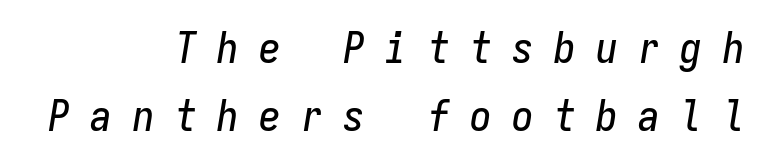
{"italic": "yes", "lean": "right", "slant_degrees": 9, "width": "condensed", "stroke_contrast": "low", "x_height": "medium", "monospaced": "yes", "underline": "no", "align": "right", "line_spacing": "normal", "line_spacing_ratio": 1.58, "letter_spacing": "wide", "letter_spacing_em": 0.48, "glyph_px": 43}
